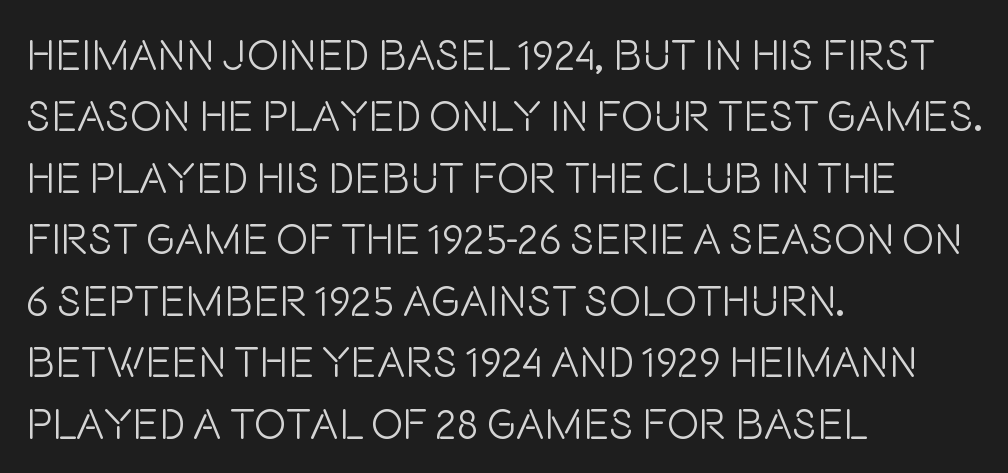
Teacher's note: observe the even left margin — that is flush-left alignment. These glyphs show unthickened strokes, regular width or finer. Letterform terminals end flat and unadorned throughout the passage. Tall strokes in this sample are plumb rather than angled.
